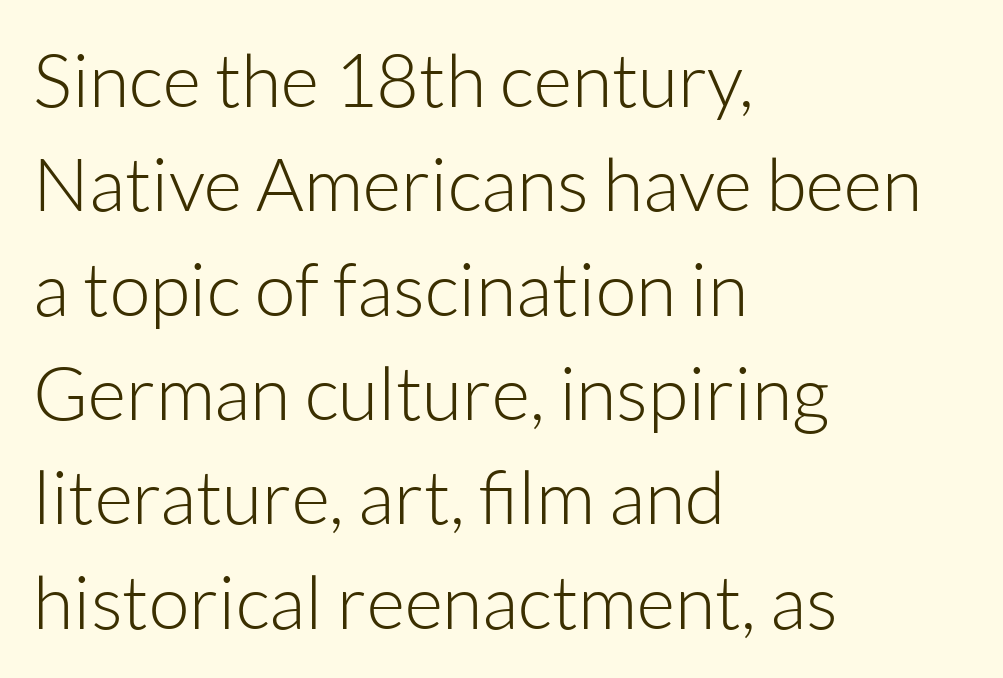
The image shows 74 px light sans-serif type, upright; set left-aligned, normal line spacing (1.41x), normal letter spacing, not underlined; low stroke contrast and a medium x-height.
